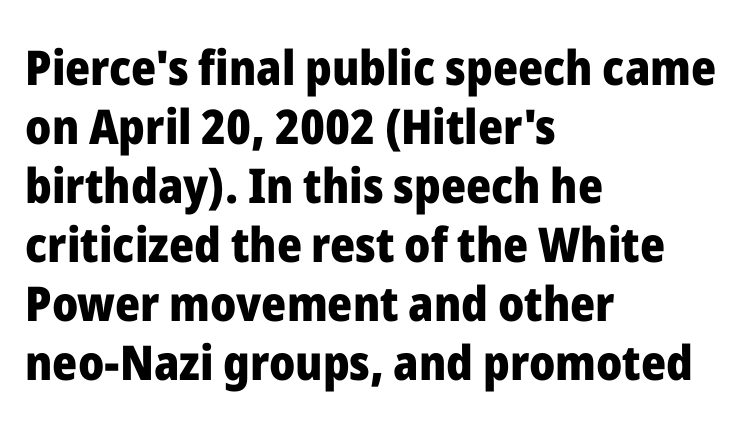
Q: Is the text bold? A: Yes.
Q: Is the text italic (slanted)? A: No, it is upright.
Q: Is the typeface a serif or a sans-serif typeface? A: Sans-serif.
Q: Is the text underlined? A: No.
Q: How is the paragraph aligned? A: Left-aligned.
Q: Is the spacing between letters normal or unusually wide? A: Normal.
Q: Width (condensed, normal, or wide)? A: Normal.
Q: Stroke contrast? A: Low.
Q: x-height? A: Medium.
Q: Monospaced? A: No.
